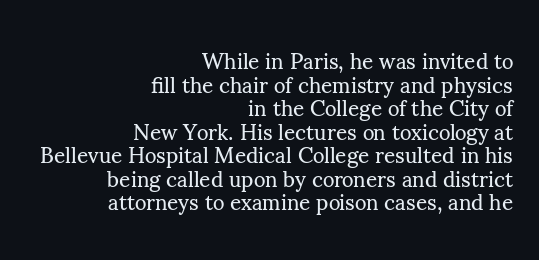
The image shows 22 px text type, upright; set right-aligned, tight line spacing (1.07x), normal letter spacing, not underlined.
